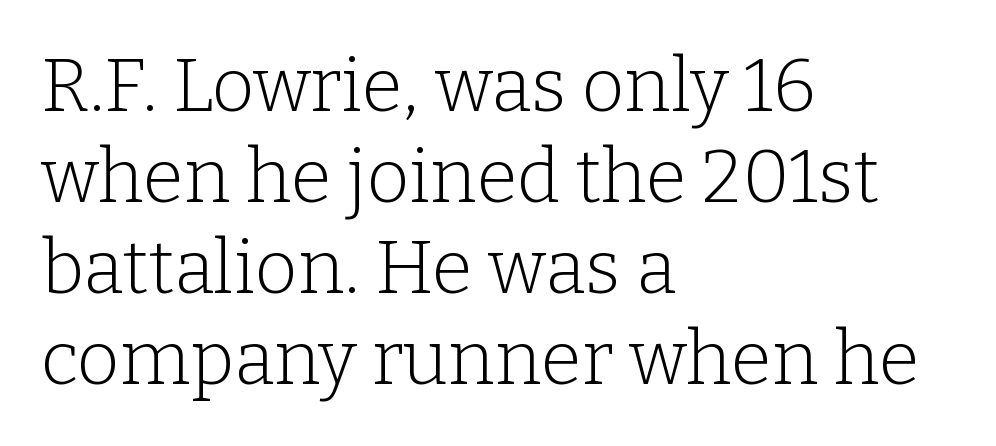
{"serif": "yes", "italic": "no", "bold": "no", "weight": "light", "width": "normal", "stroke_contrast": "low", "x_height": "medium", "monospaced": "no", "underline": "no", "align": "left", "line_spacing_ratio": 1.23, "letter_spacing": "normal", "letter_spacing_em": 0.0, "glyph_px": 74}
